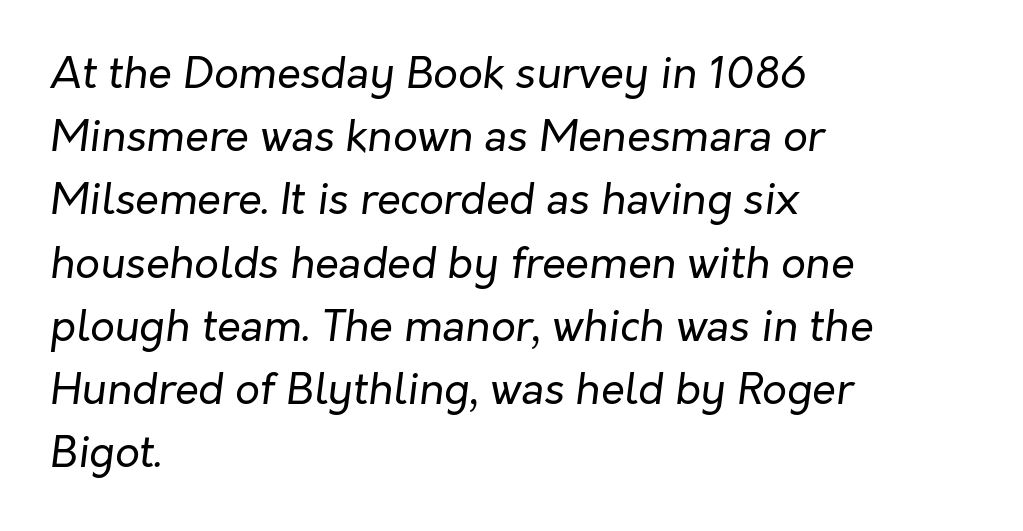
{"italic": "yes", "lean": "right", "slant_degrees": 7, "bold": "no", "weight": "regular", "width": "normal", "stroke_contrast": "low", "x_height": "medium", "monospaced": "no", "underline": "no", "align": "left", "line_spacing": "normal", "line_spacing_ratio": 1.47, "letter_spacing": "normal", "letter_spacing_em": 0.0, "glyph_px": 43}
